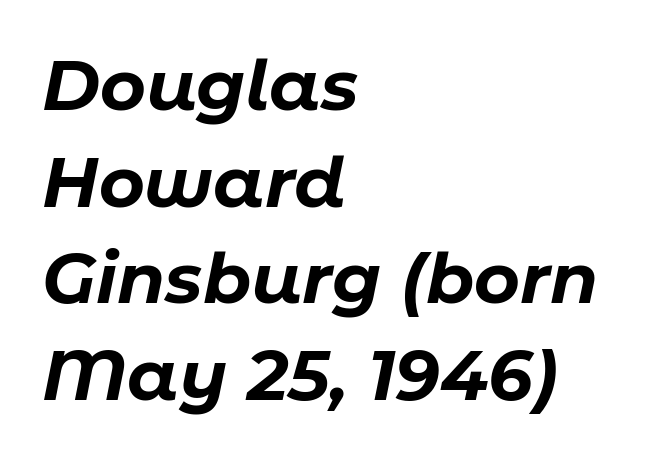
Q: Is the text bold? A: Yes.
Q: Is the text italic (slanted)? A: Yes, it leans right by about 11 degrees.
Q: Is the text underlined? A: No.
Q: How is the paragraph aligned? A: Left-aligned.
Q: Is the spacing between letters normal or unusually wide? A: Normal.
Q: Is the spacing between lines tight, normal or loose? A: Normal.
Q: Width (condensed, normal, or wide)? A: Normal.
Q: Stroke contrast? A: Low.
Q: x-height? A: Medium.
Q: Monospaced? A: No.
